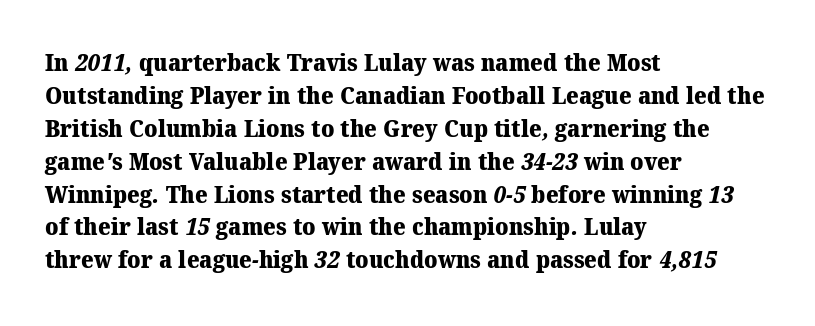
Q: Is the text bold? A: Yes.
Q: Is the text underlined? A: No.
Q: How is the paragraph aligned? A: Left-aligned.
Q: Is the spacing between letters normal or unusually wide? A: Normal.
Q: Is the spacing between lines tight, normal or loose? A: Normal.
